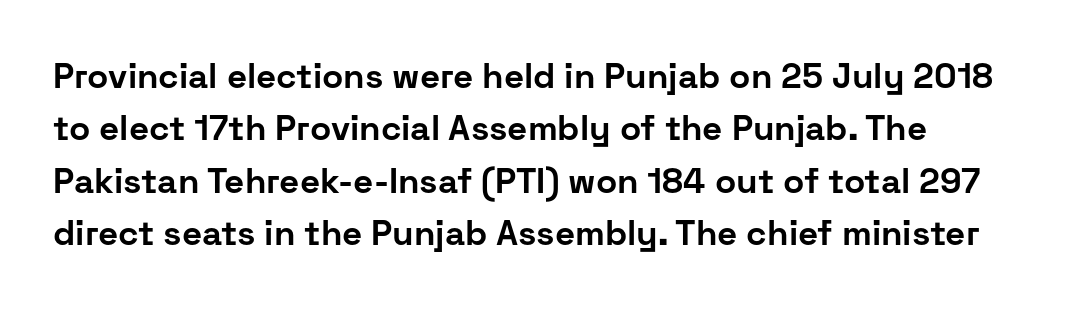
If you measured baseline to baseline, you'd find a middling distance. These words are printed bold, with thick strokes throughout. A roman cut, with each character standing at attention. The baseline area is clear. Here the glyphs are tracked normally, forming tight word shapes. Character widths vary here, with narrow letters taking less room than wide ones.
